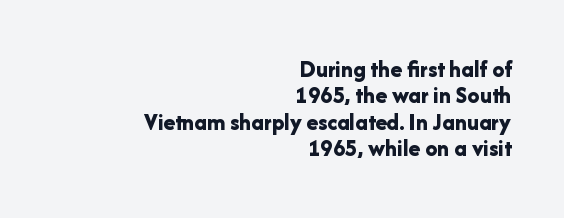
Style check: upright. Weight: bold. How would I describe the line gaps? Narrow and economical. Descender tails drop into unmarked territory.
